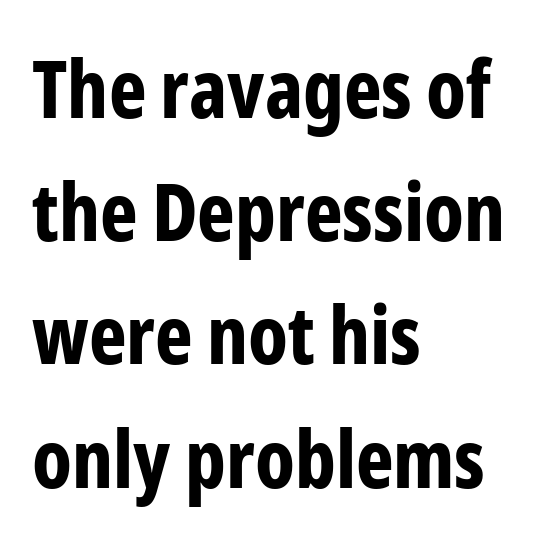
Check under the words: just untouched page. Vertical spacing — default. The typesetter chose a ragged-right arrangement here. A typesetter would call this zero additional tracking. This sample has the flowing, uneven cadence of proportional lettering.
